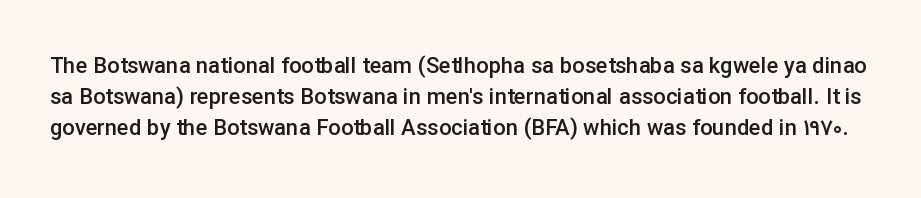
The image shows 22 px text type, upright; set normal line spacing (1.41x), normal letter spacing, not underlined.
